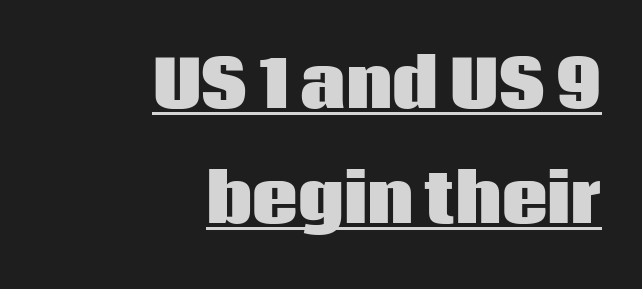
Q: Is the text bold? A: Yes.
Q: Is the text italic (slanted)? A: No, it is upright.
Q: Is the typeface a serif or a sans-serif typeface? A: Sans-serif.
Q: Is the text underlined? A: Yes.
Q: How is the paragraph aligned? A: Right-aligned.
Q: Is the spacing between letters normal or unusually wide? A: Normal.
Q: Width (condensed, normal, or wide)? A: Normal.
Q: Stroke contrast? A: Low.
Q: x-height? A: Large.
Q: Monospaced? A: No.
